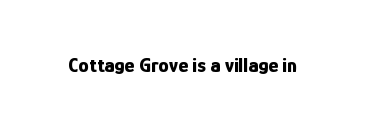
The image shows 21 px bold type, upright; set normal letter spacing, not underlined.
